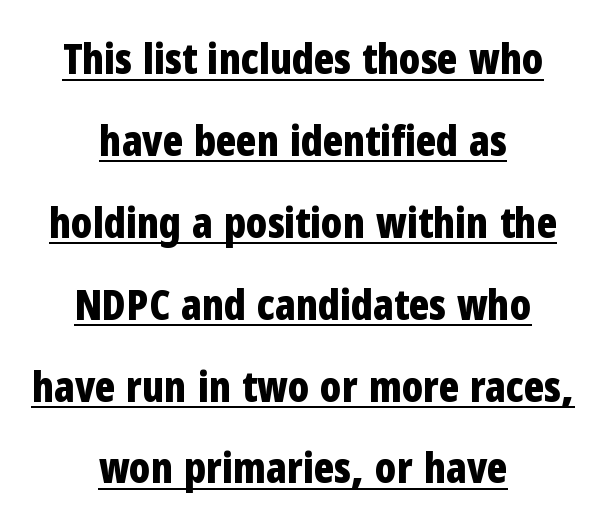
The image shows 42 px bold, condensed sans-serif type, upright; set centered, loose line spacing (1.95x), normal letter spacing, underlined; low stroke contrast and a medium x-height.
